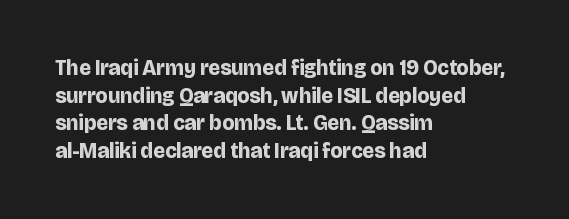
Q: Is the text bold? A: Yes.
Q: Is the text italic (slanted)? A: No, it is upright.
Q: Is the text underlined? A: No.
Q: How is the paragraph aligned? A: Left-aligned.
Q: Is the spacing between letters normal or unusually wide? A: Normal.
Q: Is the spacing between lines tight, normal or loose? A: Normal.
